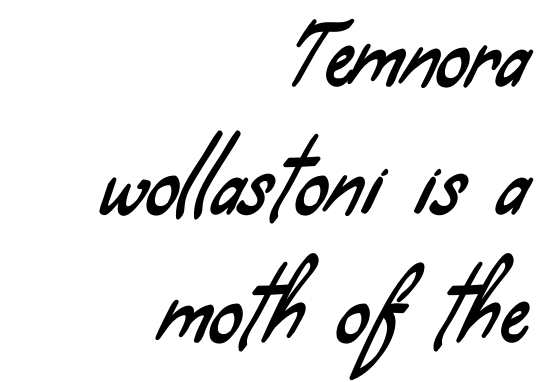
Q: Is the typeface a serif or a sans-serif typeface? A: Sans-serif.
Q: Is the text underlined? A: No.
Q: How is the paragraph aligned? A: Right-aligned.
Q: Is the spacing between letters normal or unusually wide? A: Normal.
Q: Is the spacing between lines tight, normal or loose? A: Normal.
Q: Width (condensed, normal, or wide)? A: Condensed.
Q: Stroke contrast? A: Low.
Q: x-height? A: Small.
Q: Monospaced? A: No.
